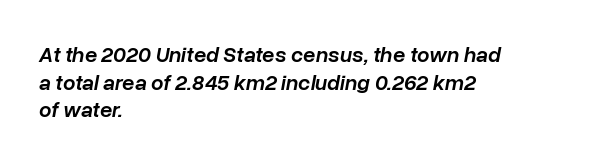
Q: Is the text bold? A: Semi-bold.
Q: Is the text italic (slanted)? A: Yes, it leans right by about 10 degrees.
Q: Is the text underlined? A: No.
Q: How is the paragraph aligned? A: Left-aligned.
Q: Is the spacing between letters normal or unusually wide? A: Normal.
Q: Is the spacing between lines tight, normal or loose? A: Normal.
